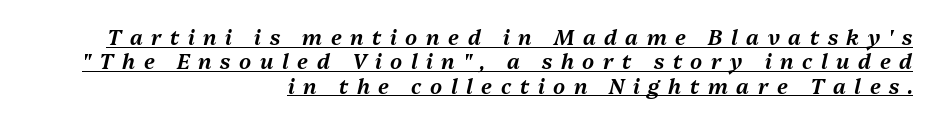
Q: Is the text italic (slanted)? A: Yes, it leans right by about 13 degrees.
Q: Is the text underlined? A: Yes.
Q: How is the paragraph aligned? A: Right-aligned.
Q: Is the spacing between letters normal or unusually wide? A: Unusually wide.
